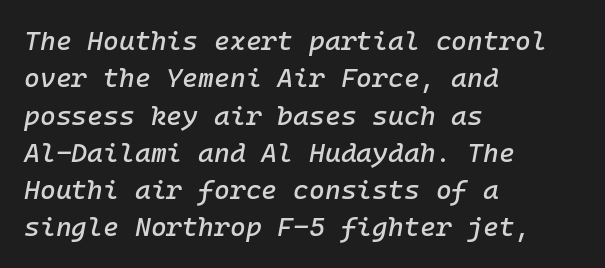
The image shows 27 px text type, italic (leaning right); set left-aligned, normal line spacing (1.38x), normal letter spacing, not underlined.
